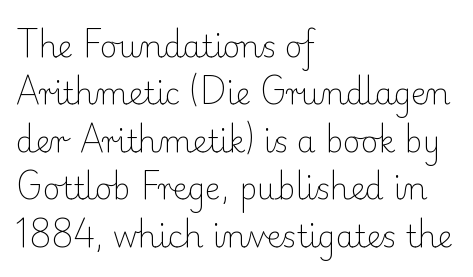
{"serif": "yes", "italic": "no", "bold": "no", "weight": "light", "width": "normal", "stroke_contrast": "low", "x_height": "small", "monospaced": "no", "underline": "no", "align": "left", "line_spacing": "normal", "line_spacing_ratio": 1.58, "letter_spacing": "normal", "letter_spacing_em": 0.0, "glyph_px": 30}
